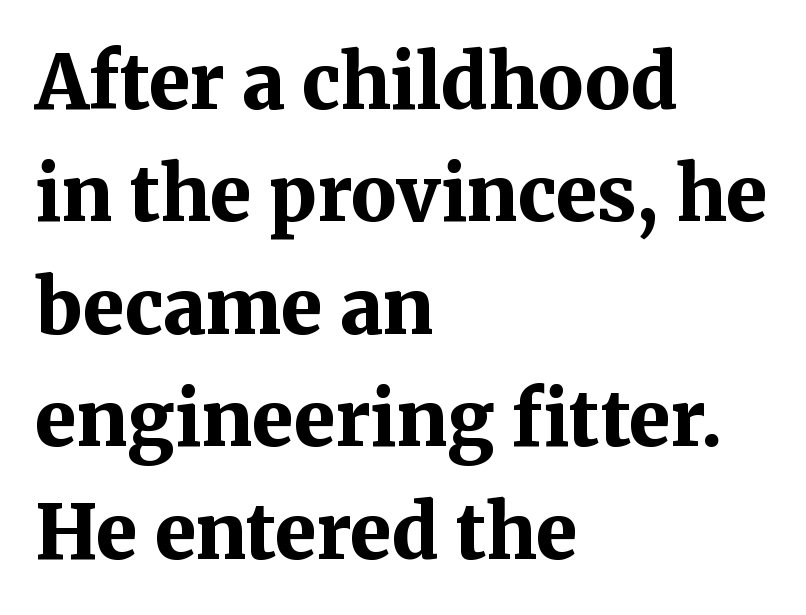
The image shows 75 px bold serif type, upright; set left-aligned, normal line spacing (1.5x), normal letter spacing, not underlined; medium stroke contrast and a medium x-height.
